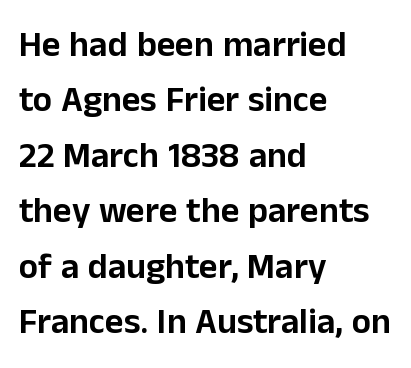
Line beginnings align vertically; line endings do not. Observe the ordinary spacing: letters are neighbours, not strangers. Is there any slant? The stems are plumb. Reading down the column, the eye jumps a familiar distance to each next line.
